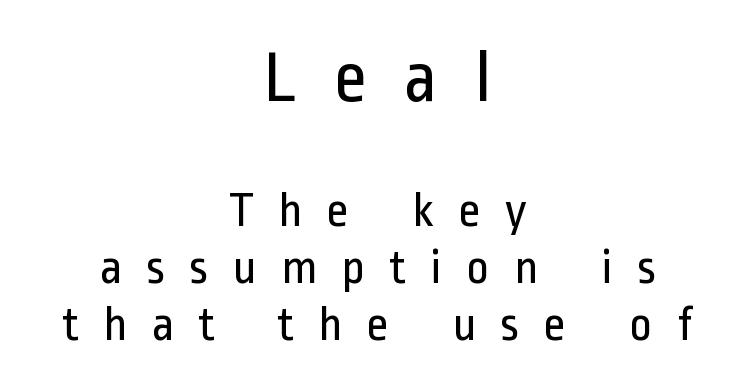
{"serif": "no", "italic": "no", "bold": "no", "weight": "regular", "width": "condensed", "stroke_contrast": "low", "x_height": "medium", "monospaced": "no", "underline": "no", "align": "center", "line_spacing_ratio": 1.17, "letter_spacing": "wide", "letter_spacing_em": 0.49, "larger_block": "first", "size_ratio": 1.51, "glyph_px": 74}
